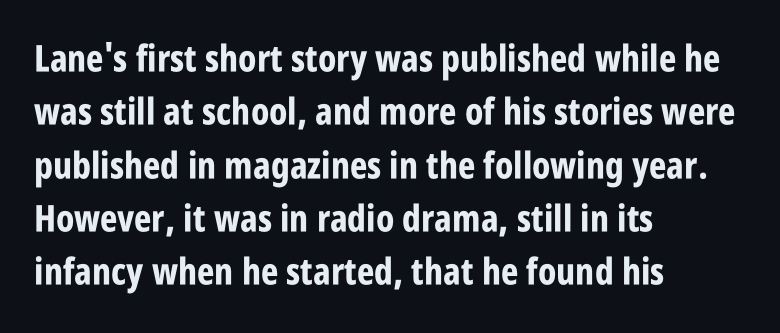
The image shows 37 px bold, condensed sans-serif type, upright; set left-aligned, normal line spacing (1.44x), normal letter spacing, not underlined; low stroke contrast and a large x-height.
